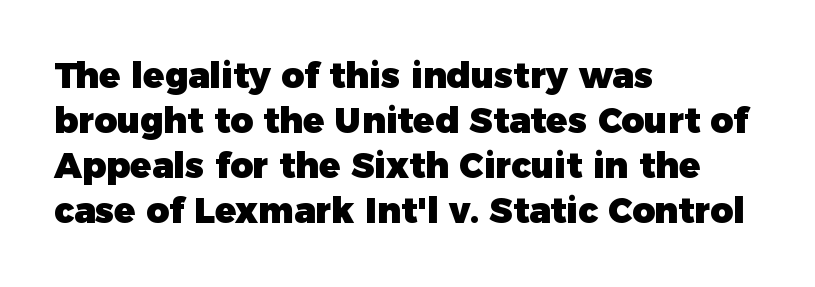
Caption: standard tracking, unaltered. No feet cap the strokes, marking this as sans-serif type. You can tell it's not italic because the verticals are truly vertical. Is the type bold? Yes — the strokes are clearly thick and heavy.
